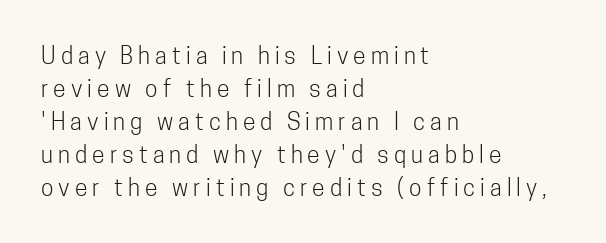
{"italic": "no", "bold": "no", "underline": "no", "align": "left", "line_spacing": "normal", "line_spacing_ratio": 1.43, "letter_spacing": "wide", "letter_spacing_em": 0.22, "glyph_px": 23}
